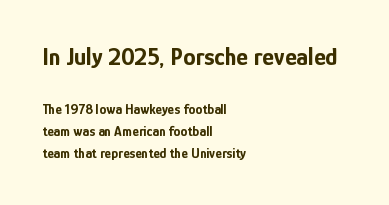
Q: Is the text bold? A: Yes.
Q: Is the text italic (slanted)? A: No, it is upright.
Q: Is the text underlined? A: No.
Q: How is the paragraph aligned? A: Left-aligned.
Q: Is the spacing between letters normal or unusually wide? A: Normal.
Q: Is the spacing between lines tight, normal or loose? A: Normal.
Q: Which block of text is set in a larger size, the first (top) or the second (bottom)? A: The first (top) one.
